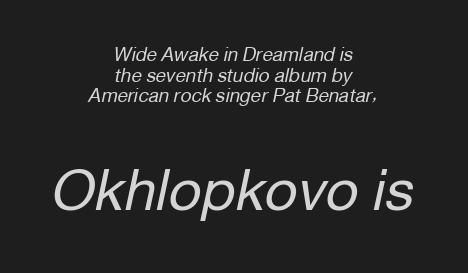
Q: Is the text bold? A: No.
Q: Is the text italic (slanted)? A: Yes, it leans right by about 12 degrees.
Q: Is the text underlined? A: No.
Q: How is the paragraph aligned? A: Centered.
Q: Is the spacing between letters normal or unusually wide? A: Normal.
Q: Is the spacing between lines tight, normal or loose? A: Tight.
Q: Which block of text is set in a larger size, the first (top) or the second (bottom)? A: The second (bottom) one.
Q: Width (condensed, normal, or wide)? A: Normal.
Q: Stroke contrast? A: Low.
Q: x-height? A: Medium.
Q: Monospaced? A: No.
